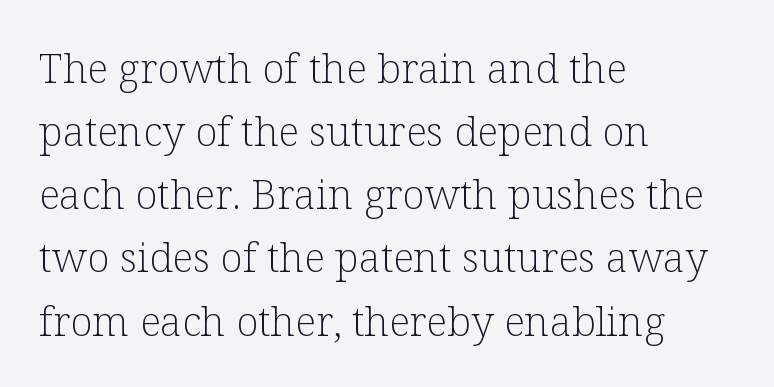
{"serif": "yes", "italic": "no", "bold": "no", "weight": "light", "width": "normal", "stroke_contrast": "low", "x_height": "medium", "monospaced": "no", "underline": "no", "align": "left", "line_spacing": "normal", "line_spacing_ratio": 1.54, "letter_spacing": "normal", "letter_spacing_em": 0.0, "glyph_px": 41}
